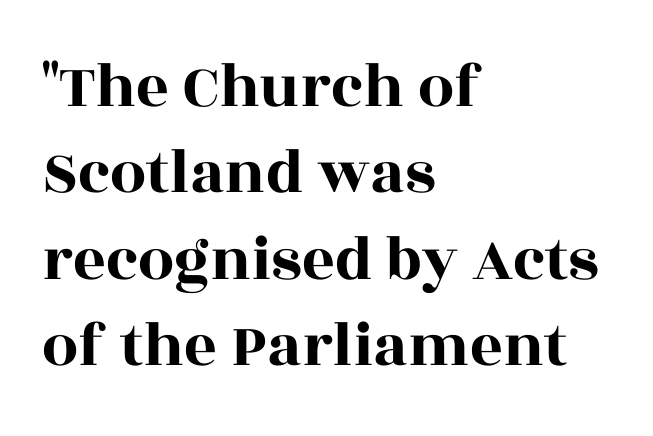
Q: Is the text italic (slanted)? A: No, it is upright.
Q: Is the typeface a serif or a sans-serif typeface? A: Serif.
Q: Is the text underlined? A: No.
Q: How is the paragraph aligned? A: Left-aligned.
Q: Is the spacing between letters normal or unusually wide? A: Normal.
Q: Is the spacing between lines tight, normal or loose? A: Normal.
Q: Width (condensed, normal, or wide)? A: Wide.
Q: x-height? A: Large.
Q: Monospaced? A: No.
